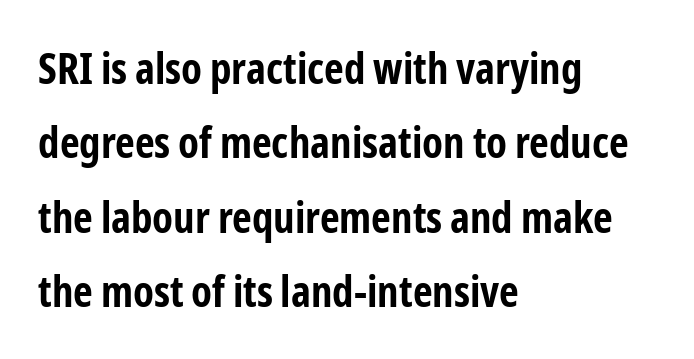
The image shows 43 px bold, condensed sans-serif type, upright; set left-aligned, line spacing 1.73x, normal letter spacing, not underlined; low stroke contrast and a medium x-height.
